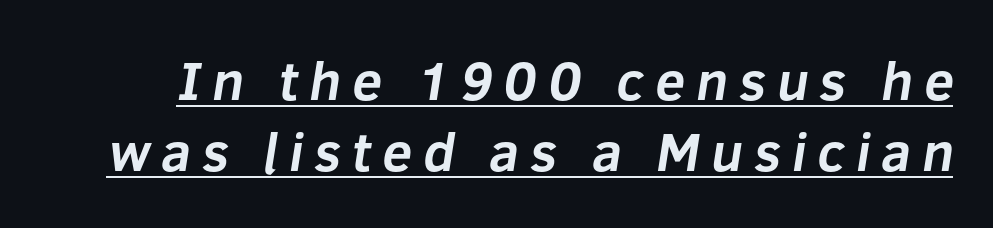
The image shows 54 px bold sans-serif type; set normal line spacing (1.32x), unusually wide letter spacing (+0.2 em), underlined; low stroke contrast and a medium x-height.
